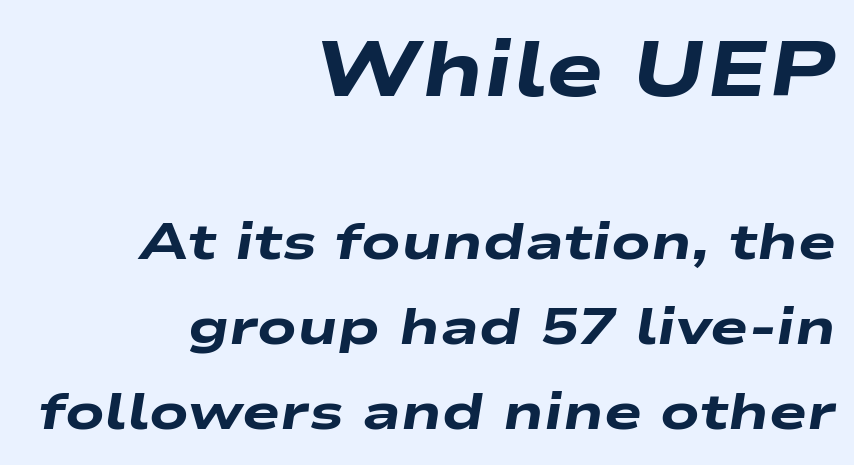
The image shows 77 px heavy, wide type, italic (leaning right); set right-aligned, normal line spacing (1.66x), normal letter spacing, not underlined; the first (top) block is 1.51x larger; low stroke contrast and a medium x-height.
